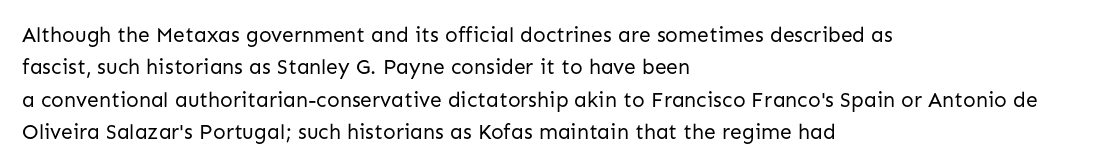
The image shows 21 px text type, upright; set left-aligned, normal line spacing (1.54x), normal letter spacing, not underlined.
